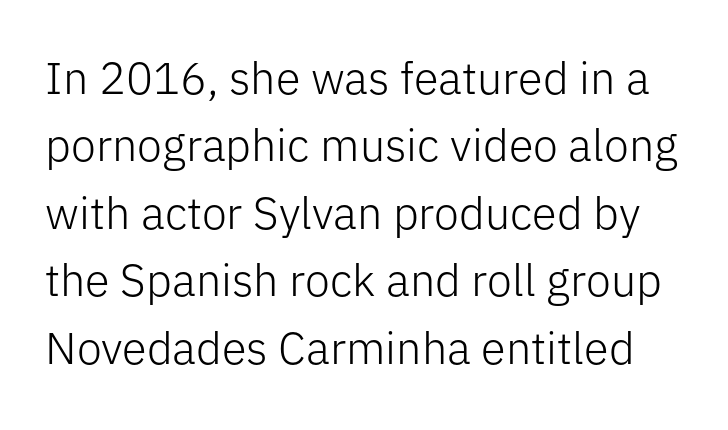
{"serif": "no", "italic": "no", "bold": "no", "weight": "light", "width": "normal", "stroke_contrast": "low", "x_height": "medium", "monospaced": "no", "underline": "no", "line_spacing": "normal", "line_spacing_ratio": 1.5, "letter_spacing": "normal", "letter_spacing_em": 0.0, "glyph_px": 45}
